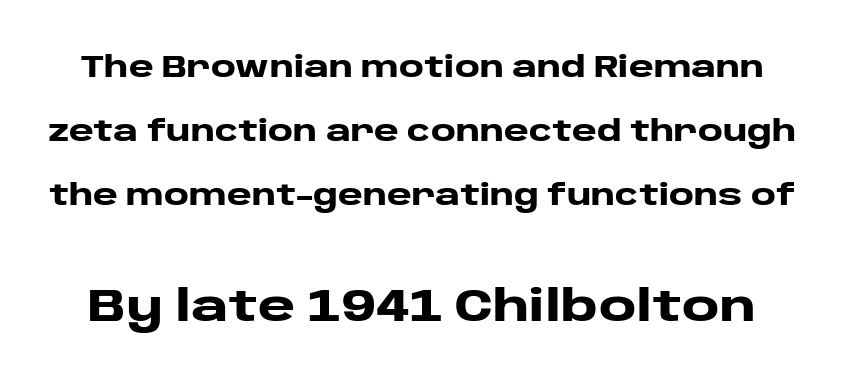
Q: Is the text bold? A: Yes.
Q: Is the text italic (slanted)? A: No, it is upright.
Q: Is the typeface a serif or a sans-serif typeface? A: Sans-serif.
Q: Is the text underlined? A: No.
Q: Is the spacing between letters normal or unusually wide? A: Normal.
Q: Is the spacing between lines tight, normal or loose? A: Loose.
Q: Which block of text is set in a larger size, the first (top) or the second (bottom)? A: The second (bottom) one.
Q: Width (condensed, normal, or wide)? A: Wide.
Q: Stroke contrast? A: Low.
Q: x-height? A: Large.
Q: Monospaced? A: No.
